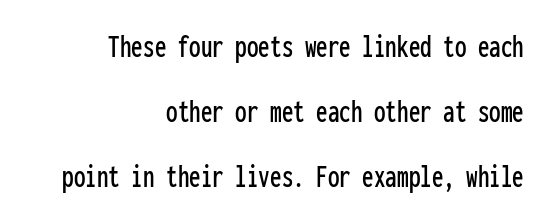
The image shows 33 px condensed sans-serif type, upright, monospaced; set right-aligned, loose line spacing (1.97x), normal letter spacing, not underlined; low stroke contrast and a medium x-height.
